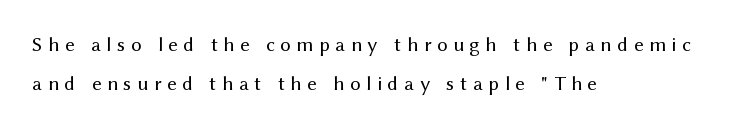
One-word summary of the alignment: left. In terms of letterspacing, this is a distinctly airy, spread setting. Plain, unruled lines of type. This reads as an unemphasized weight, regular at the heaviest. This is roman type, the default non-slanted kind.
